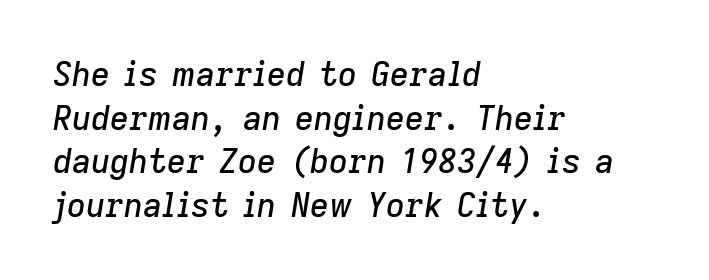
The image shows 33 px text type, italic (leaning right); set left-aligned, normal line spacing (1.32x), normal letter spacing, not underlined; low stroke contrast and a medium x-height.
